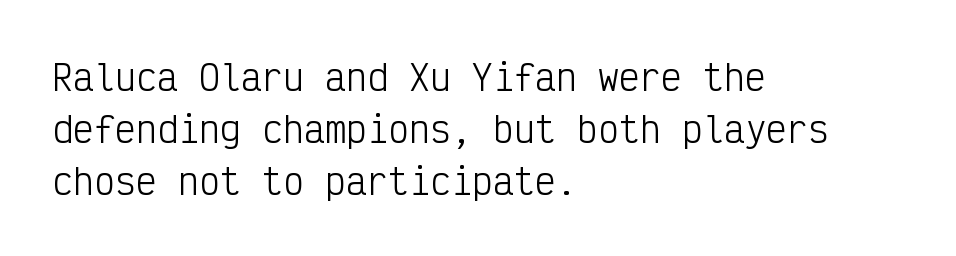
Q: Is the text bold? A: No.
Q: Is the text italic (slanted)? A: No, it is upright.
Q: Is the typeface a serif or a sans-serif typeface? A: Sans-serif.
Q: Is the text underlined? A: No.
Q: How is the paragraph aligned? A: Left-aligned.
Q: Is the spacing between letters normal or unusually wide? A: Normal.
Q: Is the spacing between lines tight, normal or loose? A: Normal.
Q: Width (condensed, normal, or wide)? A: Condensed.
Q: Stroke contrast? A: Low.
Q: x-height? A: Medium.
Q: Monospaced? A: Yes.
